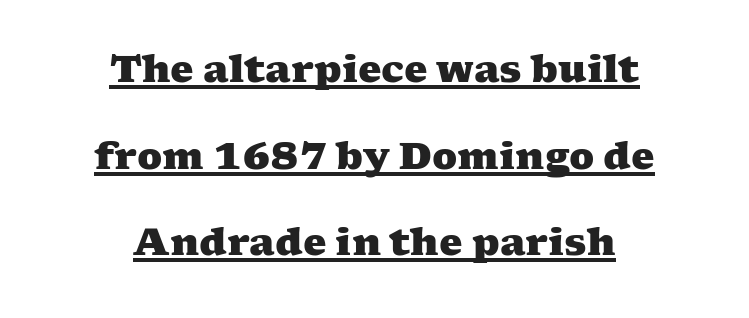
The characters look thick and weighty, a clear bold. Spacing verdict: proportional, widths tailored to each character. Unlike a clean sans, this face finishes its strokes with serifs. The passage shown has conventional tracking throughout. Teacher's note: observe the equal gaps on both sides — that is centered alignment.
